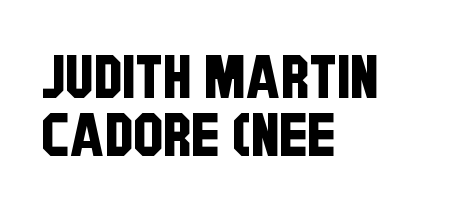
A sans-serif font was chosen for this passage. Letter spacing: default. Note the varied advance widths — an 'i' is clearly narrower than an 'm'. One glance says dense: line gaps are narrower than usual. The compositor pushed each line to the left boundary. The space beneath each line is pristine and unruled.
